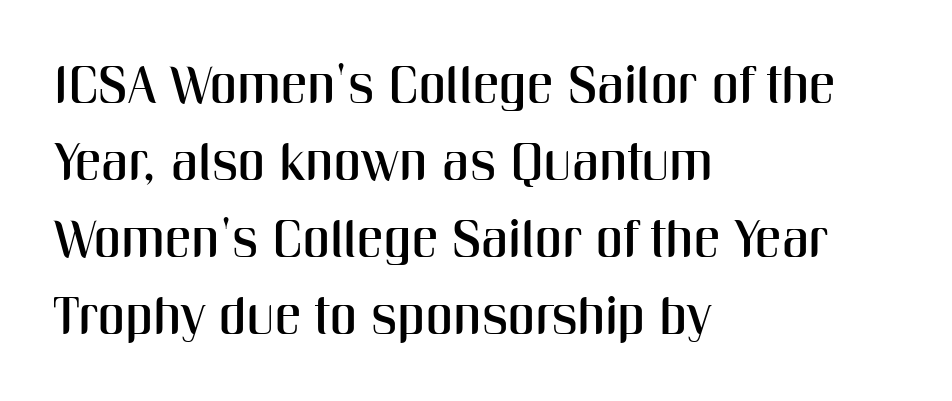
The rendering uses a moderate line-height, typical for paragraphs. Teacher's note: observe the even left margin — that is flush-left alignment. The specimen reads as upright at a glance. Underline: absent. Type style note: lacks serifs. The line texture is even and compact thanks to regular tracking.
